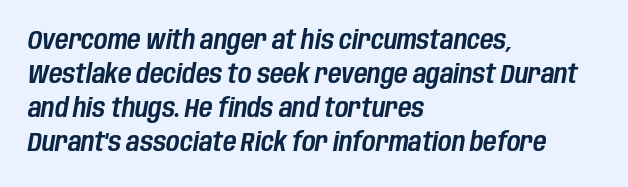
{"italic": "yes", "lean": "right", "slant_degrees": 10, "underline": "no", "align": "left", "line_spacing": "normal", "line_spacing_ratio": 1.31, "letter_spacing": "normal", "letter_spacing_em": 0.0, "glyph_px": 26}
